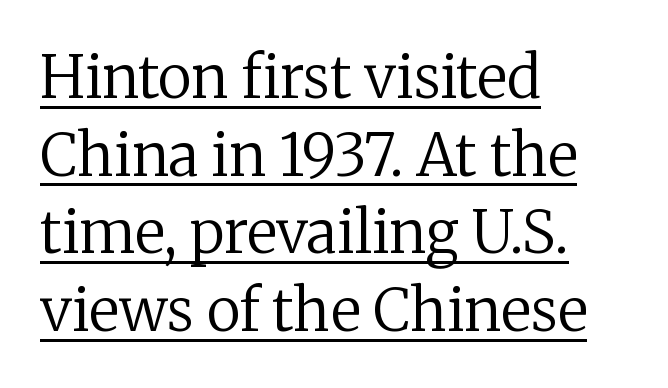
{"serif": "yes", "italic": "no", "bold": "no", "weight": "regular", "width": "normal", "stroke_contrast": "low", "x_height": "medium", "monospaced": "no", "underline": "yes", "align": "left", "line_spacing": "normal", "line_spacing_ratio": 1.34, "letter_spacing": "normal", "letter_spacing_em": 0.0, "glyph_px": 58}
